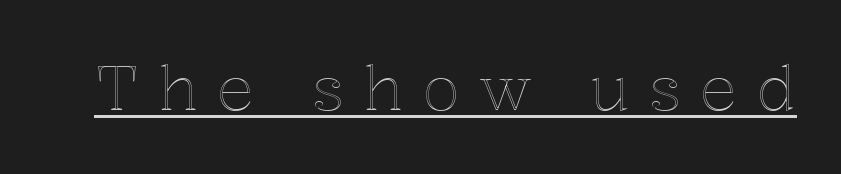
The letters advance in unequal steps, a hallmark of proportional type. The tracking reads as deliberately expanded to a designer's eye. The lettering holds an erect, upright posture throughout. Every word sits above its own underline.
